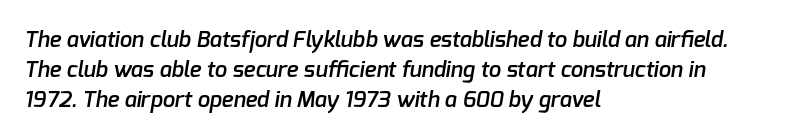
The image shows 22 px text type; set left-aligned, normal line spacing (1.37x), normal letter spacing, not underlined.
